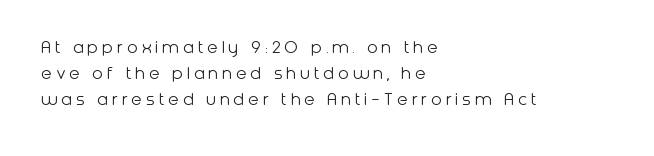
The image shows 20 px text type, upright; set left-aligned, normal line spacing (1.31x), not underlined.
